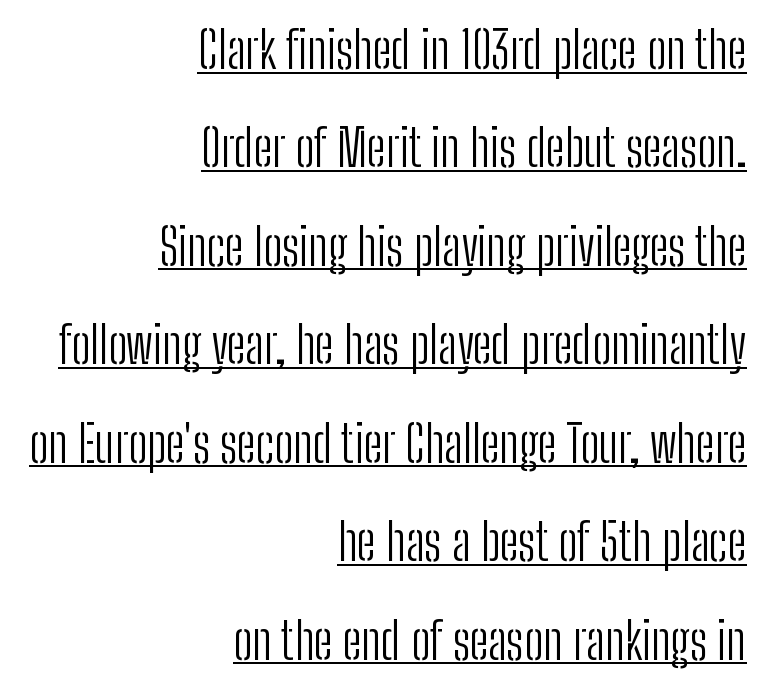
Q: Is the text bold? A: No.
Q: Is the text italic (slanted)? A: No, it is upright.
Q: Is the typeface a serif or a sans-serif typeface? A: Sans-serif.
Q: Is the text underlined? A: Yes.
Q: How is the paragraph aligned? A: Right-aligned.
Q: Is the spacing between letters normal or unusually wide? A: Normal.
Q: Is the spacing between lines tight, normal or loose? A: Loose.
Q: Width (condensed, normal, or wide)? A: Condensed.
Q: Stroke contrast? A: Low.
Q: x-height? A: Medium.
Q: Monospaced? A: No.
